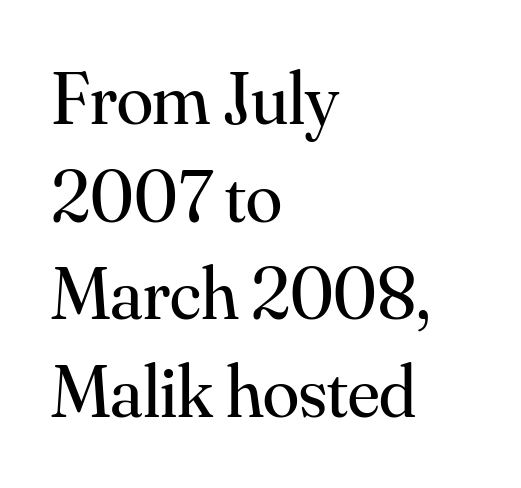
Q: Is the text bold? A: No.
Q: Is the text italic (slanted)? A: No, it is upright.
Q: Is the typeface a serif or a sans-serif typeface? A: Serif.
Q: Is the text underlined? A: No.
Q: How is the paragraph aligned? A: Left-aligned.
Q: Is the spacing between letters normal or unusually wide? A: Normal.
Q: Is the spacing between lines tight, normal or loose? A: Normal.
Q: Width (condensed, normal, or wide)? A: Normal.
Q: Stroke contrast? A: Medium.
Q: x-height? A: Small.
Q: Monospaced? A: No.
